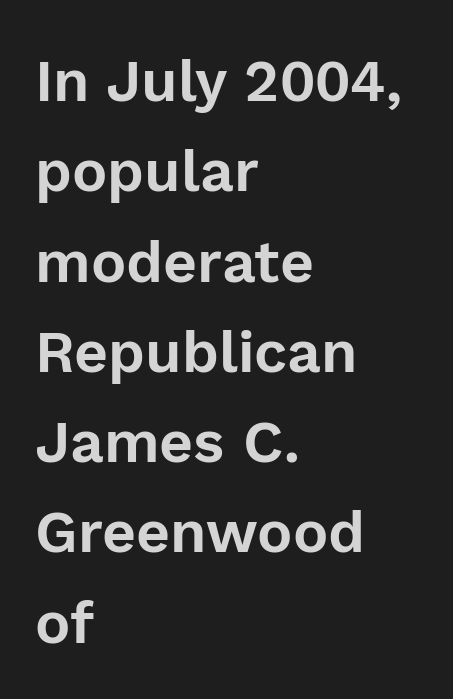
Q: Is the text italic (slanted)? A: No, it is upright.
Q: Is the typeface a serif or a sans-serif typeface? A: Sans-serif.
Q: Is the text underlined? A: No.
Q: How is the paragraph aligned? A: Left-aligned.
Q: Is the spacing between letters normal or unusually wide? A: Normal.
Q: Is the spacing between lines tight, normal or loose? A: Normal.
Q: Width (condensed, normal, or wide)? A: Normal.
Q: x-height? A: Medium.
Q: Monospaced? A: No.
